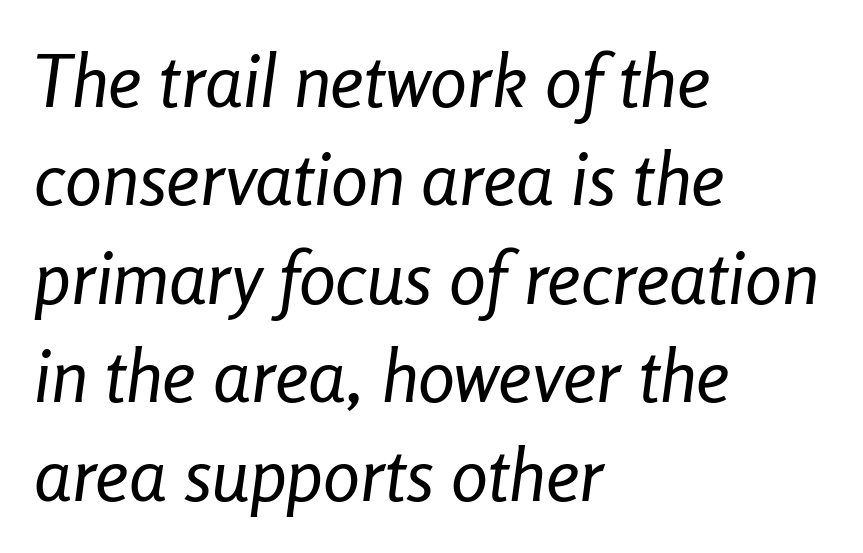
Q: Is the text bold? A: No.
Q: Is the text italic (slanted)? A: Yes, it leans right by about 8 degrees.
Q: Is the text underlined? A: No.
Q: How is the paragraph aligned? A: Left-aligned.
Q: Is the spacing between letters normal or unusually wide? A: Normal.
Q: Is the spacing between lines tight, normal or loose? A: Normal.
Q: Width (condensed, normal, or wide)? A: Condensed.
Q: Stroke contrast? A: Low.
Q: x-height? A: Medium.
Q: Monospaced? A: No.
